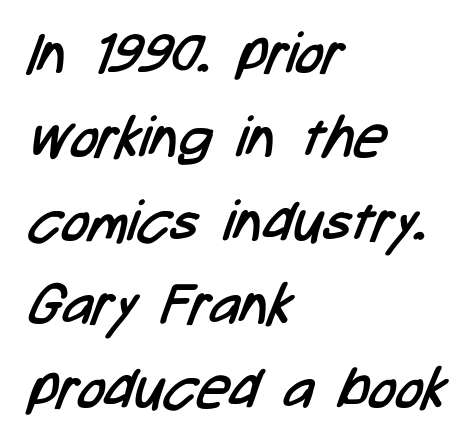
These lines are rendered in a variable-pitch font. Between one letter and the next there's only the usual sliver of space. The designer left line spacing at the default. The text was rendered using a sans face with plain stroke endings. The passage shown is not underscored anywhere.
